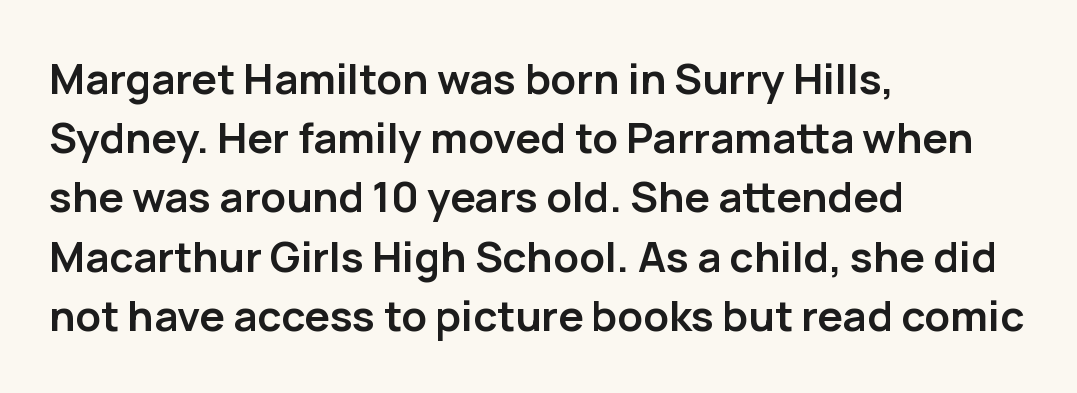
Q: Is the text bold? A: Yes.
Q: Is the text italic (slanted)? A: No, it is upright.
Q: Is the typeface a serif or a sans-serif typeface? A: Sans-serif.
Q: Is the text underlined? A: No.
Q: How is the paragraph aligned? A: Left-aligned.
Q: Is the spacing between letters normal or unusually wide? A: Normal.
Q: Is the spacing between lines tight, normal or loose? A: Normal.
Q: Width (condensed, normal, or wide)? A: Normal.
Q: Stroke contrast? A: Low.
Q: x-height? A: Medium.
Q: Monospaced? A: No.
